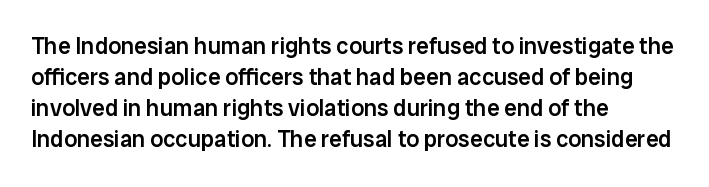
A bare baseline throughout the passage. The gaps between neighbouring characters are ordinary and unremarkable. These lines were composed using upright roman letters. Honestly, the row spacing looks completely unremarkable. In terms of weight, the rendering is demibold, just under bold. The typesetter chose a ragged-right arrangement here.
